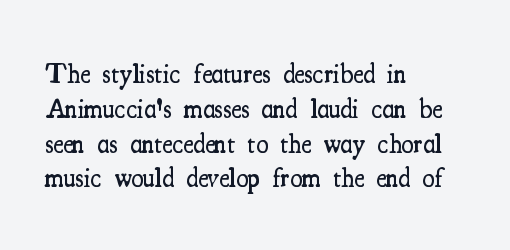
A bare baseline throughout the passage. A typesetter would mark this as roman, not italic. Leading: standard. Here the glyphs are tracked normally, forming tight word shapes.
